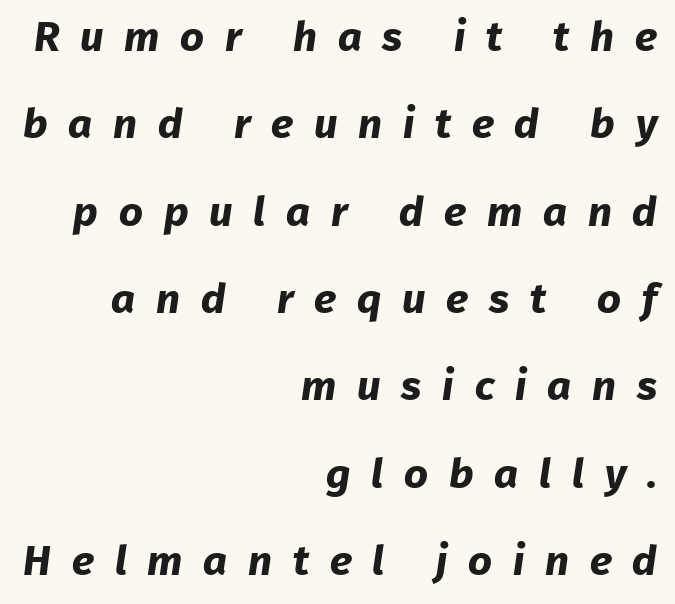
Display-style spreading of the glyphs; the letterfit is very open. These lines stack with their right ends in a neat column. Leading is clearly above the norm, producing a sparse column. The glyphs are unaccompanied by any horizontal stroke below them.
